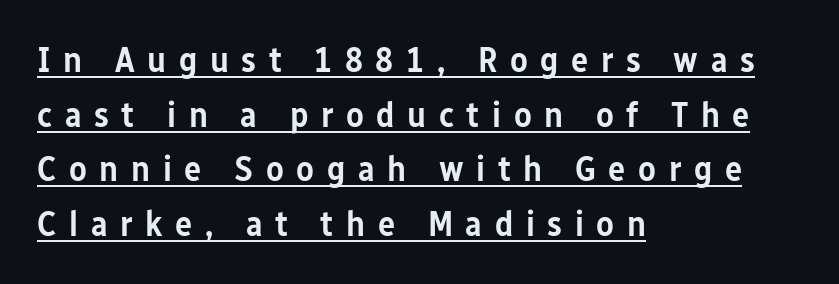
Q: Is the text bold? A: Semi-bold.
Q: Is the text italic (slanted)? A: No, it is upright.
Q: Is the typeface a serif or a sans-serif typeface? A: Sans-serif.
Q: Is the text underlined? A: Yes.
Q: How is the paragraph aligned? A: Left-aligned.
Q: Is the spacing between letters normal or unusually wide? A: Unusually wide.
Q: Is the spacing between lines tight, normal or loose? A: Normal.
Q: Width (condensed, normal, or wide)? A: Condensed.
Q: Stroke contrast? A: Low.
Q: x-height? A: Medium.
Q: Monospaced? A: No.
